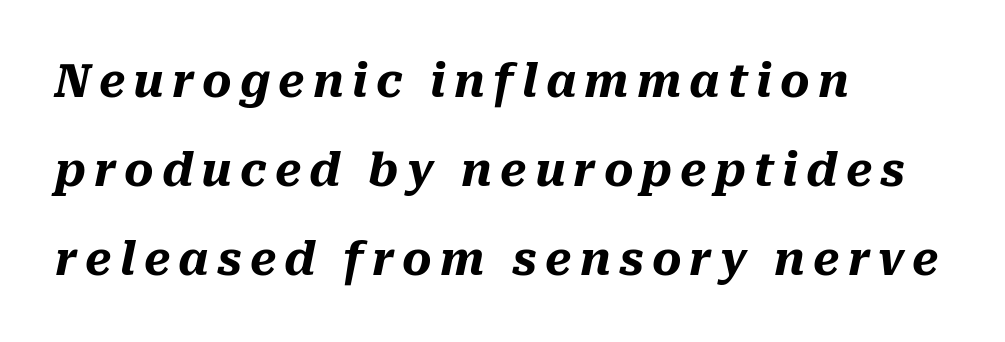
Heft: maximum for text — a bold. Rows of type keep a wide berth in the vertical direction. Beneath every word, the page is bare. The passage shown is typed in a proportional face where columns would drift. Style check: oblique. The paragraph has a hard left edge and a soft right edge.
